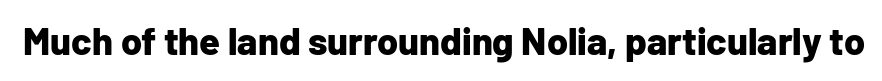
{"serif": "no", "italic": "no", "bold": "yes", "weight": "bold", "width": "normal", "stroke_contrast": "low", "x_height": "medium", "monospaced": "no", "underline": "no", "letter_spacing": "normal", "letter_spacing_em": 0.0, "glyph_px": 38}
